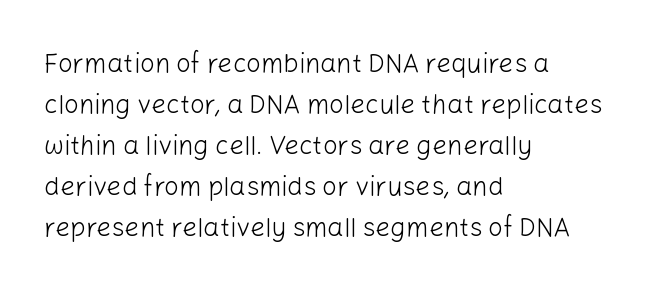
The image shows 26 px text type, upright; set left-aligned, normal line spacing (1.58x), normal letter spacing, not underlined.
